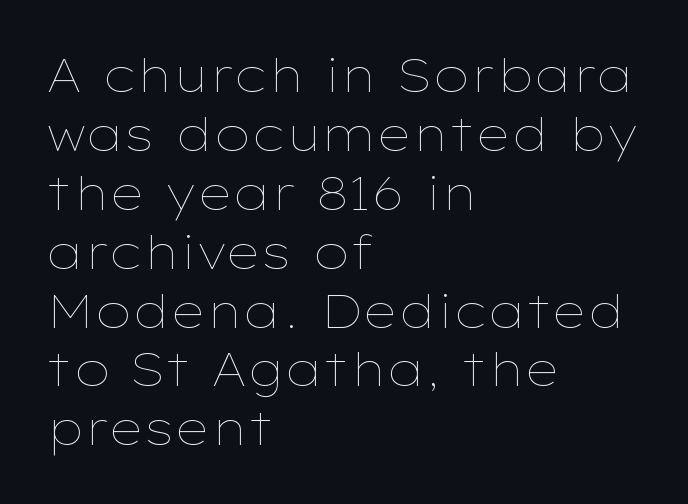
{"italic": "no", "bold": "no", "weight": "thin", "width": "wide", "stroke_contrast": "low", "x_height": "medium", "monospaced": "no", "underline": "no", "align": "left", "line_spacing": "normal", "line_spacing_ratio": 1.28, "letter_spacing": "normal", "letter_spacing_em": 0.0, "glyph_px": 46}
